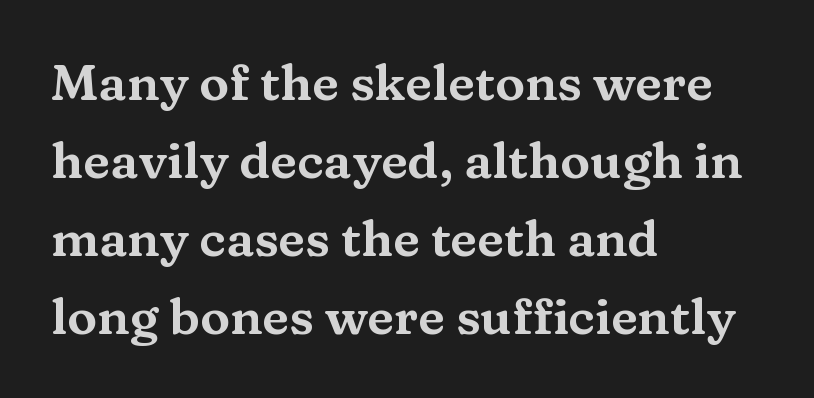
{"serif": "yes", "italic": "no", "width": "wide", "stroke_contrast": "medium", "x_height": "medium", "monospaced": "no", "underline": "no", "align": "left", "line_spacing": "normal", "line_spacing_ratio": 1.56, "letter_spacing": "normal", "letter_spacing_em": 0.0, "glyph_px": 50}
